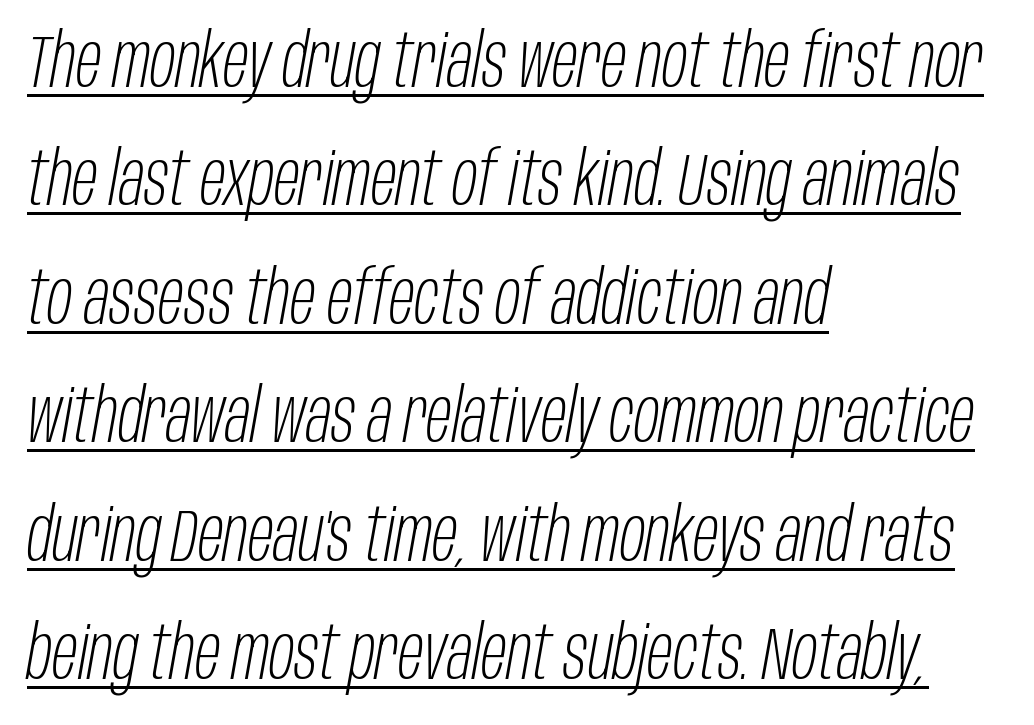
Q: Is the text bold? A: No.
Q: Is the text italic (slanted)? A: Yes, it leans right by about 10 degrees.
Q: Is the text underlined? A: Yes.
Q: How is the paragraph aligned? A: Left-aligned.
Q: Is the spacing between letters normal or unusually wide? A: Normal.
Q: Is the spacing between lines tight, normal or loose? A: Normal.
Q: Width (condensed, normal, or wide)? A: Condensed.
Q: Stroke contrast? A: Low.
Q: x-height? A: Large.
Q: Monospaced? A: No.
